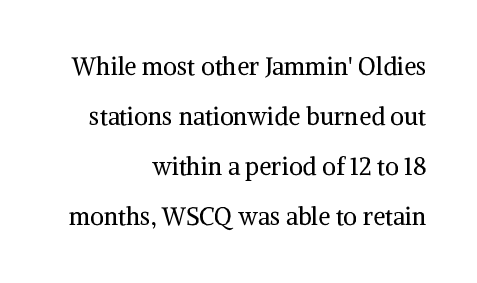
Compared with typical body copy, the letter spacing here is the same. Upright lettering throughout. The weight tops out at a normal text grade. You could fit nearly another row in the gap between these rows.
